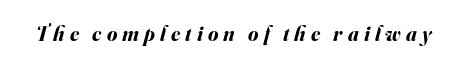
The image shows 21 px bold type, italic (leaning right); set unusually wide letter spacing (+0.24 em), not underlined.
